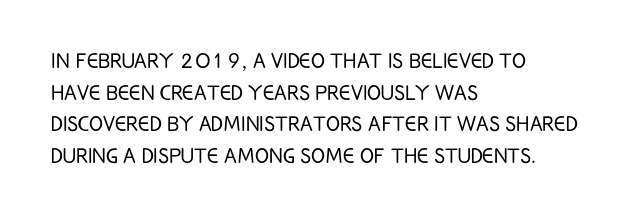
{"italic": "no", "bold": "no", "underline": "no", "align": "left", "line_spacing_ratio": 1.22, "letter_spacing": "normal", "letter_spacing_em": 0.0, "glyph_px": 26}
